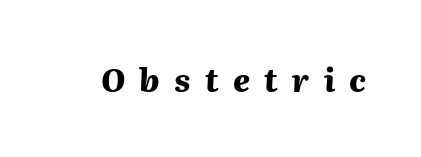
{"italic": "yes", "lean": "right", "slant_degrees": 2, "bold": "yes", "weight": "heavy", "width": "normal", "stroke_contrast": "medium", "x_height": "medium", "monospaced": "no", "underline": "no", "letter_spacing": "wide", "letter_spacing_em": 0.46, "glyph_px": 31}
